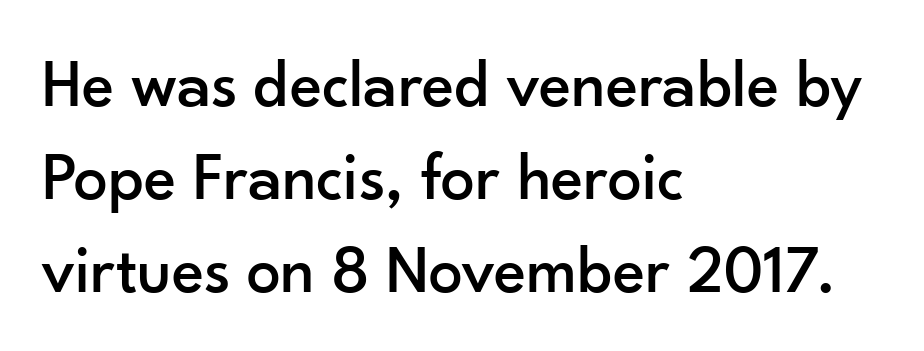
The image shows 68 px sans-serif type, upright; set left-aligned, normal line spacing (1.37x), normal letter spacing, not underlined; low stroke contrast and a small x-height.
